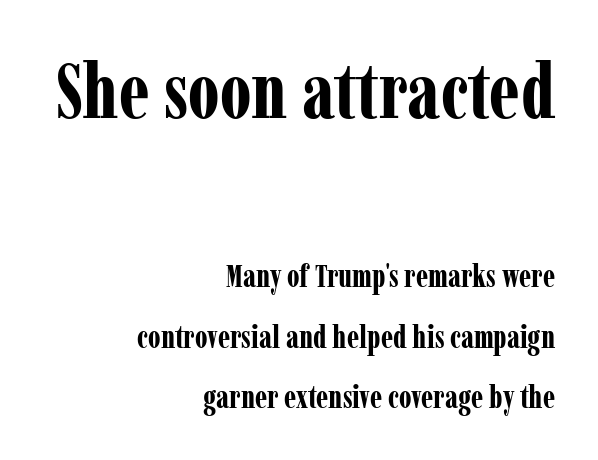
Any mark beneath the type? The region is blank. Scale decreases going downward across the two blocks. Does the weight exceed regular? Yes, all the way to bold. Do the characters align in a grid? No, the font is proportional. The space between consecutive lines is lavish.
